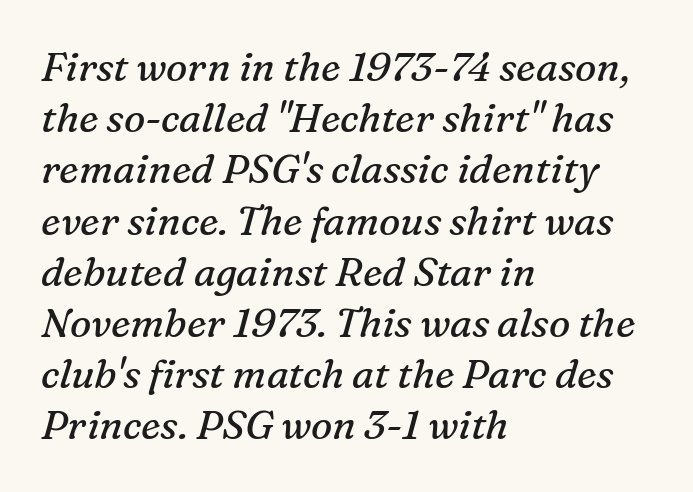
Q: Is the text bold? A: No.
Q: Is the text italic (slanted)? A: Yes, it leans right by about 16 degrees.
Q: Is the typeface a serif or a sans-serif typeface? A: Serif.
Q: Is the text underlined? A: No.
Q: How is the paragraph aligned? A: Left-aligned.
Q: Is the spacing between letters normal or unusually wide? A: Normal.
Q: Is the spacing between lines tight, normal or loose? A: Normal.
Q: Width (condensed, normal, or wide)? A: Normal.
Q: Stroke contrast? A: Medium.
Q: x-height? A: Medium.
Q: Monospaced? A: No.
